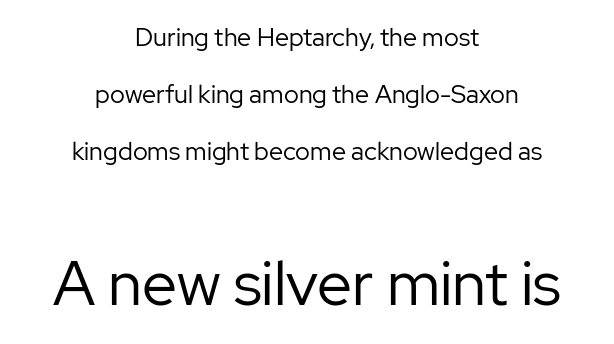
Q: Is the text bold? A: No.
Q: Is the text italic (slanted)? A: No, it is upright.
Q: Is the typeface a serif or a sans-serif typeface? A: Sans-serif.
Q: Is the text underlined? A: No.
Q: How is the paragraph aligned? A: Centered.
Q: Is the spacing between letters normal or unusually wide? A: Normal.
Q: Is the spacing between lines tight, normal or loose? A: Loose.
Q: Which block of text is set in a larger size, the first (top) or the second (bottom)? A: The second (bottom) one.
Q: Width (condensed, normal, or wide)? A: Normal.
Q: Stroke contrast? A: Low.
Q: x-height? A: Medium.
Q: Monospaced? A: No.
